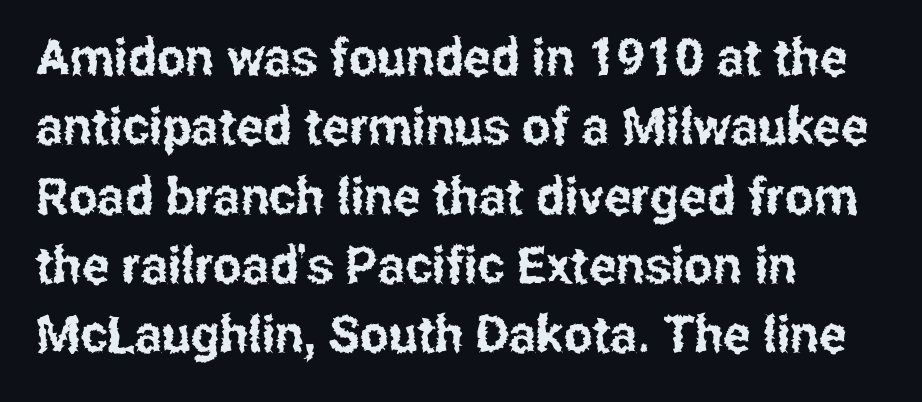
The font family rendered here belongs to the sans-serif group. Letter spacing: default. The typography opts for an upright posture over an oblique one. Each letter keeps its own natural width here, so spacing adapts to shape. Vertically, the passage feels balanced, rows spaced as you'd expect. Plain, unruled lines of type.
